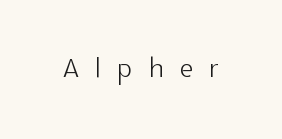
Q: Is the text bold? A: No.
Q: Is the text italic (slanted)? A: No, it is upright.
Q: Is the typeface a serif or a sans-serif typeface? A: Sans-serif.
Q: Is the text underlined? A: No.
Q: Is the spacing between letters normal or unusually wide? A: Unusually wide.
Q: Width (condensed, normal, or wide)? A: Normal.
Q: x-height? A: Medium.
Q: Monospaced? A: No.
